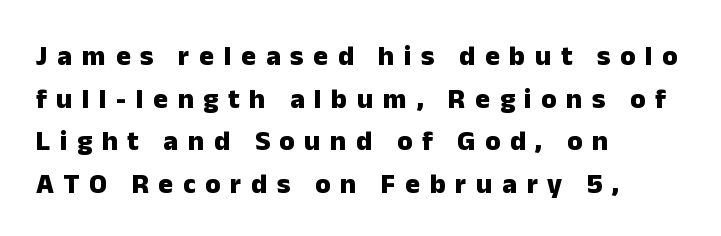
Q: Is the text bold? A: Yes.
Q: Is the text italic (slanted)? A: No, it is upright.
Q: Is the typeface a serif or a sans-serif typeface? A: Sans-serif.
Q: Is the text underlined? A: No.
Q: How is the paragraph aligned? A: Left-aligned.
Q: Is the spacing between letters normal or unusually wide? A: Unusually wide.
Q: Is the spacing between lines tight, normal or loose? A: Normal.
Q: Width (condensed, normal, or wide)? A: Normal.
Q: Stroke contrast? A: Low.
Q: x-height? A: Medium.
Q: Monospaced? A: No.
